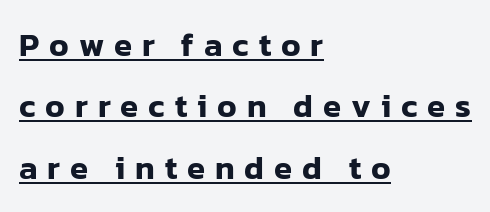
Q: Is the text italic (slanted)? A: No, it is upright.
Q: Is the typeface a serif or a sans-serif typeface? A: Sans-serif.
Q: Is the text underlined? A: Yes.
Q: How is the paragraph aligned? A: Left-aligned.
Q: Is the spacing between letters normal or unusually wide? A: Unusually wide.
Q: Width (condensed, normal, or wide)? A: Normal.
Q: Stroke contrast? A: Low.
Q: x-height? A: Medium.
Q: Monospaced? A: No.
